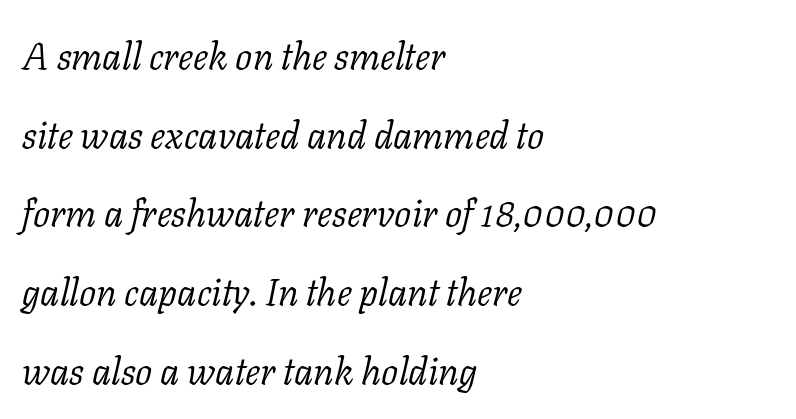
{"serif": "yes", "italic": "yes", "lean": "right", "slant_degrees": 11, "bold": "no", "weight": "light", "width": "normal", "stroke_contrast": "low", "x_height": "medium", "monospaced": "no", "underline": "no", "align": "left", "line_spacing": "loose", "line_spacing_ratio": 2.07, "letter_spacing": "normal", "letter_spacing_em": 0.0, "glyph_px": 38}
